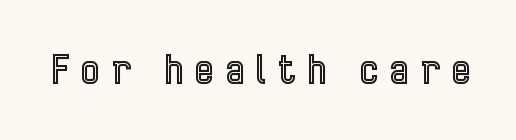
A roman cut, with each character standing at attention. These lines are rendered in a variable-pitch font. The face used here is rendered with a markedly widened letterfit. The words here are not underlined.
